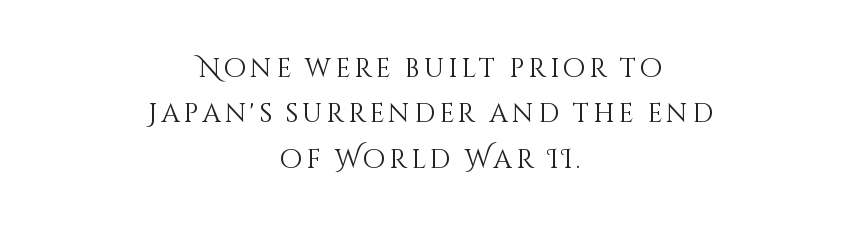
The image shows 26 px text type, upright; set centered, line spacing 1.75x, not underlined.
